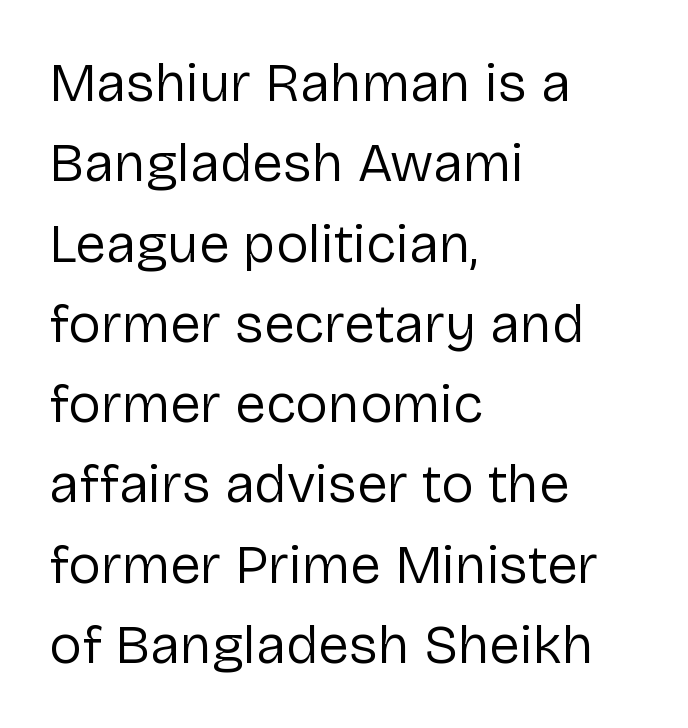
The image shows 55 px regular-weight sans-serif type, upright; set left-aligned, normal line spacing (1.46x), normal letter spacing, not underlined; low stroke contrast and a medium x-height.
